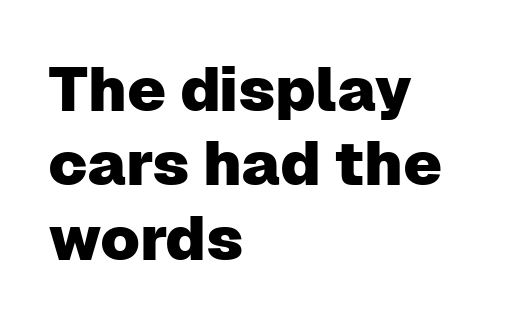
The image shows 62 px sans-serif type, upright; set left-aligned, line spacing 1.2x, normal letter spacing, not underlined; low stroke contrast and a medium x-height.
